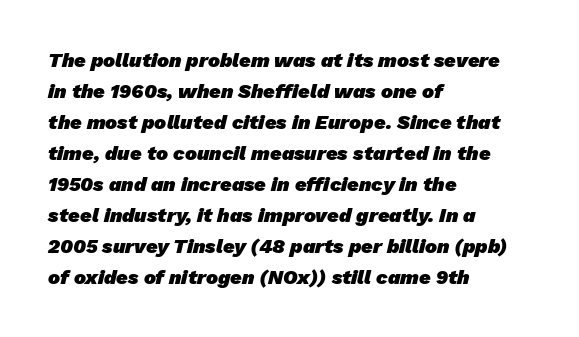
Q: Is the text bold? A: Yes.
Q: Is the text underlined? A: No.
Q: How is the paragraph aligned? A: Left-aligned.
Q: Is the spacing between letters normal or unusually wide? A: Normal.
Q: Is the spacing between lines tight, normal or loose? A: Normal.
